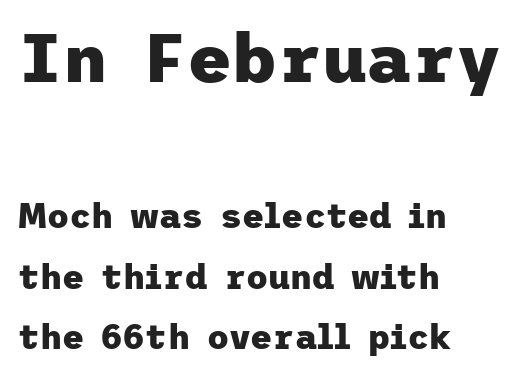
Q: Is the text bold? A: Yes.
Q: Is the text italic (slanted)? A: No, it is upright.
Q: Is the typeface a serif or a sans-serif typeface? A: Sans-serif.
Q: Is the text underlined? A: No.
Q: How is the paragraph aligned? A: Left-aligned.
Q: Is the spacing between letters normal or unusually wide? A: Normal.
Q: Which block of text is set in a larger size, the first (top) or the second (bottom)? A: The first (top) one.
Q: Width (condensed, normal, or wide)? A: Normal.
Q: Stroke contrast? A: Low.
Q: x-height? A: Medium.
